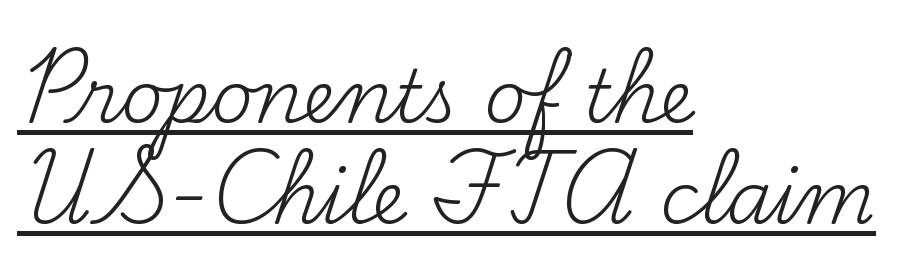
The image shows 73 px regular-weight serif type; set left-aligned, normal line spacing (1.39x), normal letter spacing, underlined; medium stroke contrast and a small x-height.
